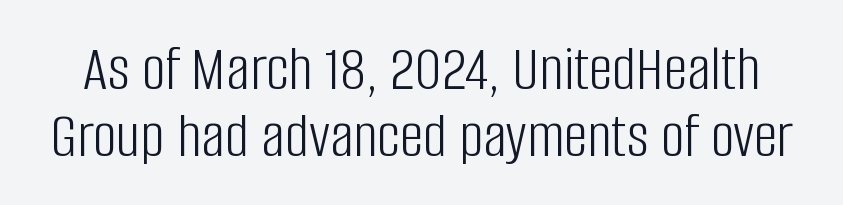
A quiet, ordinary-to-light weight characterises the typeface. You can tell it's not italic because the verticals are truly vertical. One glance says dense: line gaps are narrower than usual. Glance below the letters and you will spot only blank space.
